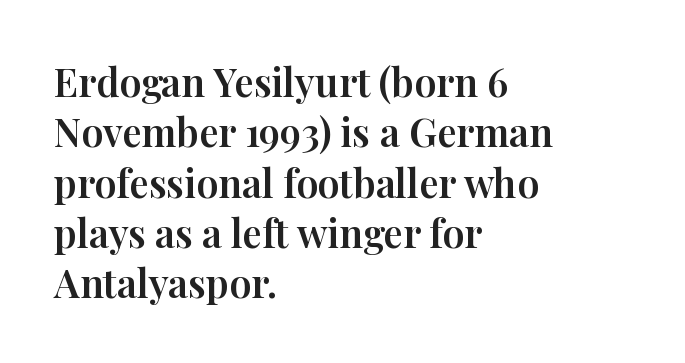
{"serif": "yes", "italic": "no", "width": "normal", "stroke_contrast": "high", "x_height": "medium", "monospaced": "no", "underline": "no", "align": "left", "line_spacing": "normal", "line_spacing_ratio": 1.29, "letter_spacing": "normal", "letter_spacing_em": 0.0, "glyph_px": 39}
